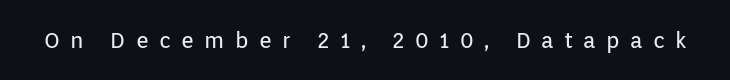
Q: Is the text bold? A: No.
Q: Is the text italic (slanted)? A: No, it is upright.
Q: Is the text underlined? A: No.
Q: Is the spacing between letters normal or unusually wide? A: Unusually wide.
